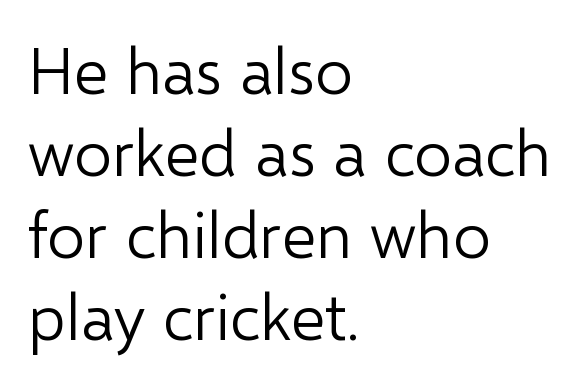
Q: Is the text bold? A: No.
Q: Is the text italic (slanted)? A: No, it is upright.
Q: Is the typeface a serif or a sans-serif typeface? A: Sans-serif.
Q: Is the text underlined? A: No.
Q: How is the paragraph aligned? A: Left-aligned.
Q: Is the spacing between letters normal or unusually wide? A: Normal.
Q: Width (condensed, normal, or wide)? A: Normal.
Q: Stroke contrast? A: Low.
Q: x-height? A: Medium.
Q: Monospaced? A: No.
